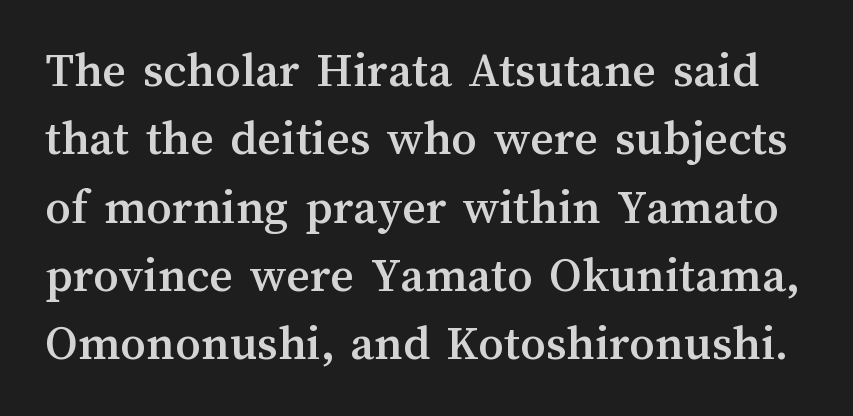
{"italic": "no", "width": "normal", "stroke_contrast": "medium", "x_height": "medium", "monospaced": "no", "underline": "no", "line_spacing": "normal", "line_spacing_ratio": 1.34, "letter_spacing": "normal", "letter_spacing_em": 0.0, "glyph_px": 51}
